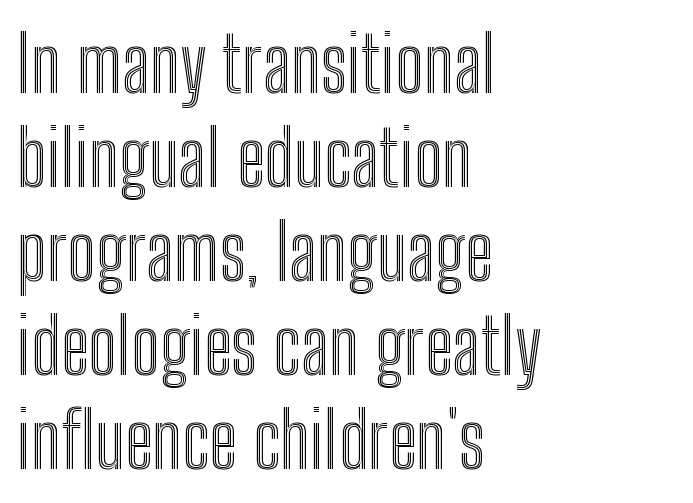
You could call the tracking neutral — neither tight nor loose. Letters rest on an invisible, unmarked baseline. Here the designer chose a conventional face with non-uniform glyph widths. Posture: upright roman. Line starts are locked; line ends wander.
